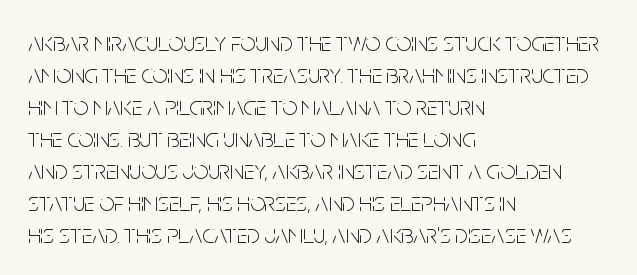
Q: Is the text bold? A: No.
Q: Is the text italic (slanted)? A: No, it is upright.
Q: Is the text underlined? A: No.
Q: How is the paragraph aligned? A: Left-aligned.
Q: Is the spacing between letters normal or unusually wide? A: Normal.
